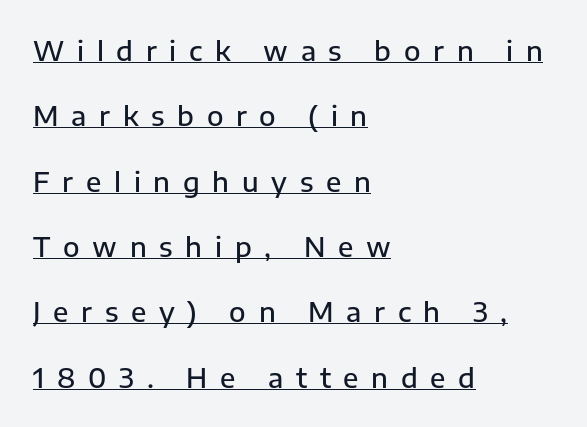
The image shows 27 px text type, upright; set left-aligned, loose line spacing (2.42x), unusually wide letter spacing (+0.47 em), underlined.
